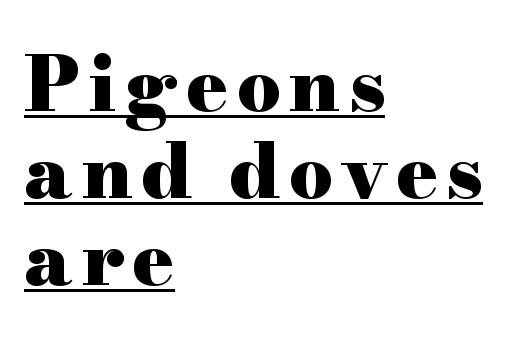
These lines huddle together more closely than default settings would place them. Notice how thick the strokes are: this is what a full bold looks like. Every word sits above its own underline. In terms of letterform style, serifs are clearly present. Is this a fixed-width face? No — the glyphs have proportional, varying widths.
